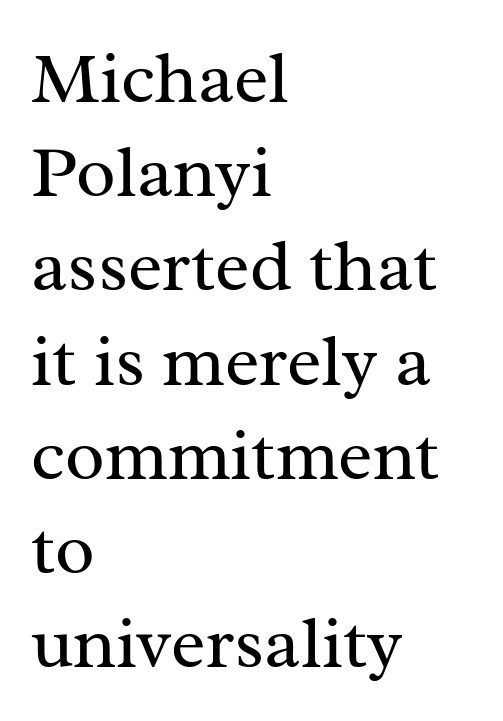
A normal amount of white space separates one row of letters from the next. Heaviness? Minimal to ordinary, like unemphasized prose. A clean baseline with only descenders dipping below it. There is no visible air inserted between adjacent glyphs. What kind of face is this? One with serifs. The font's upright variant was chosen for this text.
